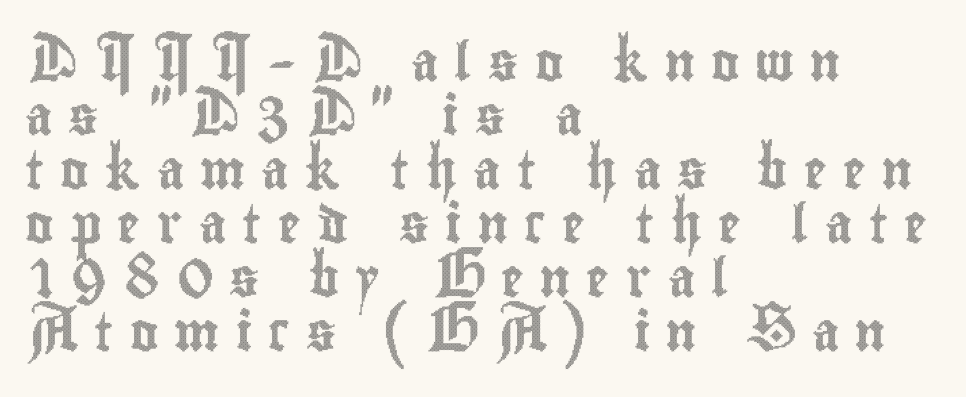
Nope, not italic — everything's standing straight. The ragged edge is on the right, which tells us the setting is flush left. Character widths vary here, with narrow letters taking less room than wide ones. Is the letter spacing exaggerated? Yes — the characters are pushed far apart.
